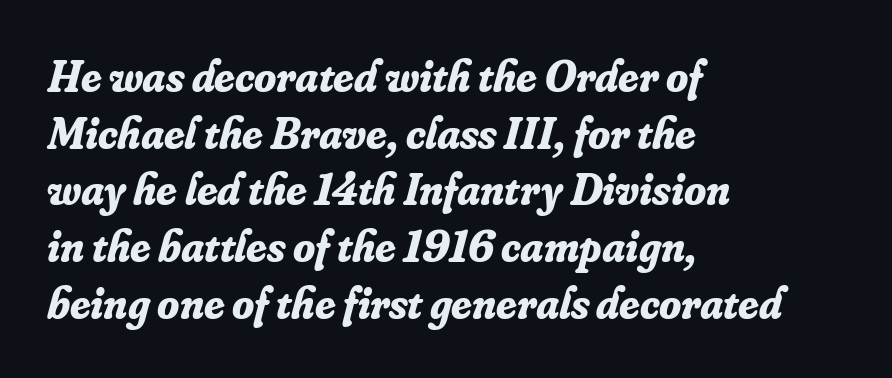
The face used here is rendered with its standard letterfit. Just letters on the line, the space beneath them empty. The face used here has the dense, thick strokes of a bold. Each new line begins a customary step beneath the previous one.
